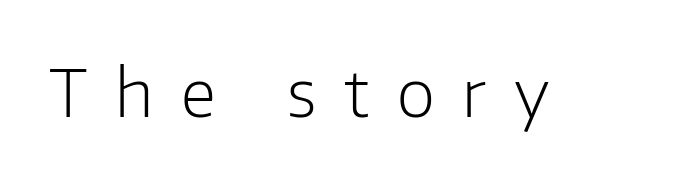
The image shows 66 px light sans-serif type, upright; set unusually wide letter spacing (+0.42 em), not underlined; low stroke contrast and a medium x-height.
